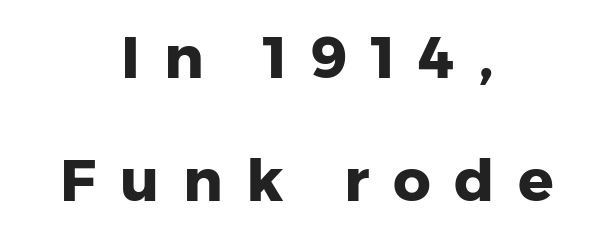
Q: Is the text bold? A: Yes.
Q: Is the text italic (slanted)? A: No, it is upright.
Q: Is the typeface a serif or a sans-serif typeface? A: Sans-serif.
Q: Is the text underlined? A: No.
Q: How is the paragraph aligned? A: Centered.
Q: Is the spacing between letters normal or unusually wide? A: Unusually wide.
Q: Is the spacing between lines tight, normal or loose? A: Loose.
Q: Width (condensed, normal, or wide)? A: Normal.
Q: Stroke contrast? A: Low.
Q: x-height? A: Medium.
Q: Monospaced? A: No.
